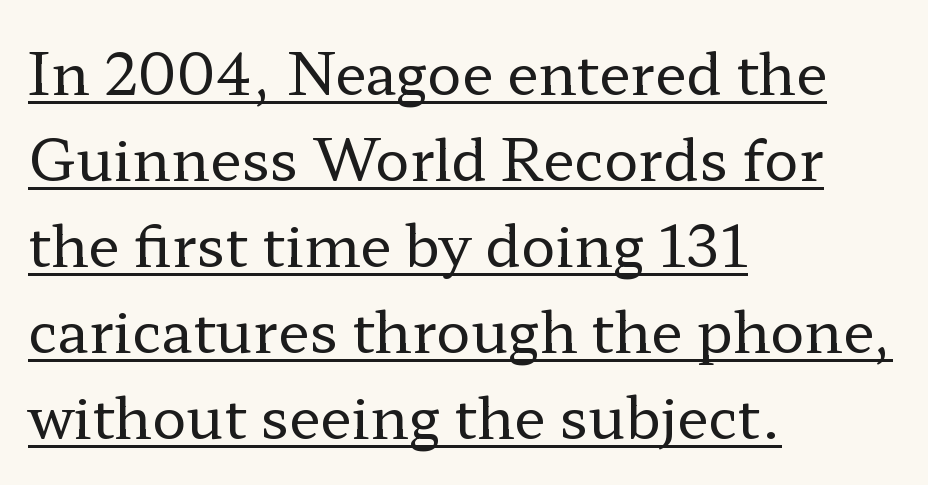
Default kerning and tracking; the words read as compact shapes. Spacing verdict: proportional, widths tailored to each character. The words here are underlined. The glyphs in this specimen are seriffed. Horizontal alignment here is leftward, the default for most running prose.
